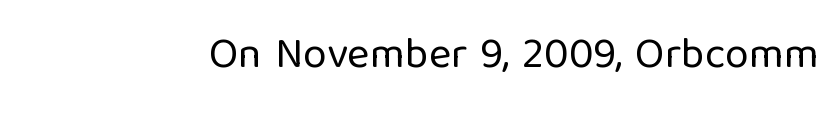
The image shows 43 px regular-weight sans-serif type, upright; set normal letter spacing, not underlined; low stroke contrast and a medium x-height.
